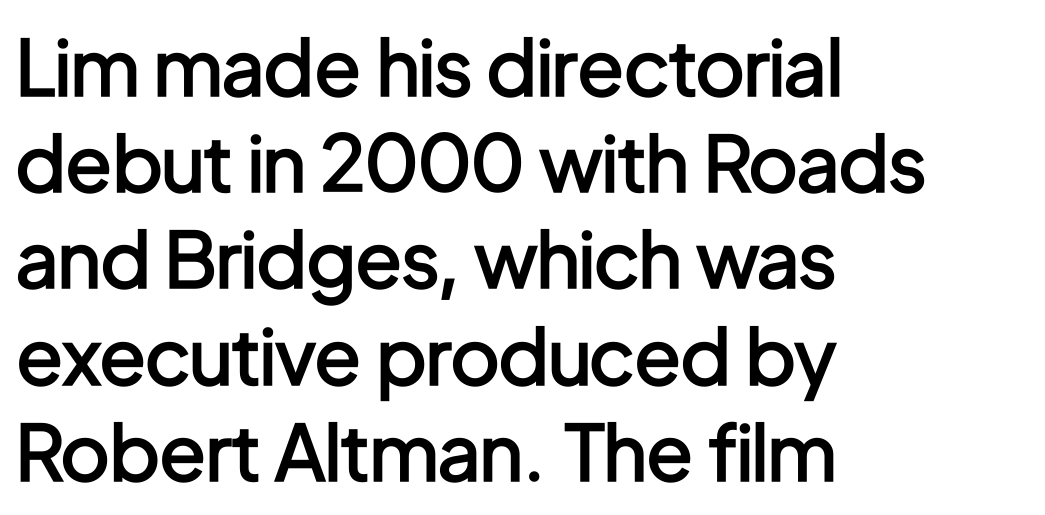
Notice how the stems are strictly vertical — no italics here. Which margin do the lines hug? The left one — the right edge is uneven. A typesetter would label this face a sans. Quick note: underline off. A typesetter would call this proportional, since set widths differ per character. The horizontal fit of the characters is conventional and even.
